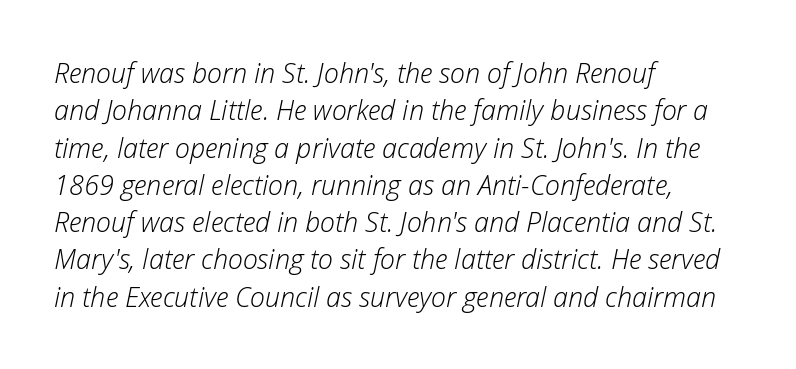
{"italic": "yes", "lean": "right", "slant_degrees": 12, "bold": "no", "underline": "no", "align": "left", "line_spacing": "normal", "line_spacing_ratio": 1.38, "letter_spacing": "normal", "letter_spacing_em": 0.0, "glyph_px": 27}
